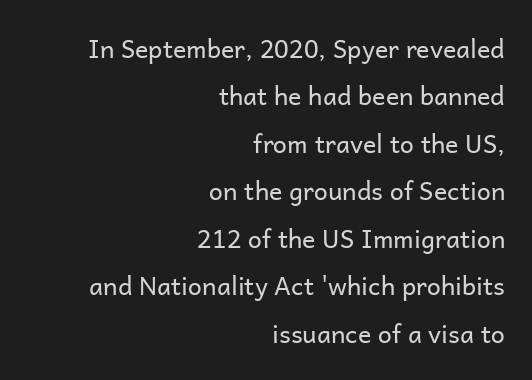
Q: Is the text bold? A: No.
Q: Is the text italic (slanted)? A: No, it is upright.
Q: Is the text underlined? A: No.
Q: How is the paragraph aligned? A: Right-aligned.
Q: Is the spacing between letters normal or unusually wide? A: Normal.
Q: Is the spacing between lines tight, normal or loose? A: Loose.
